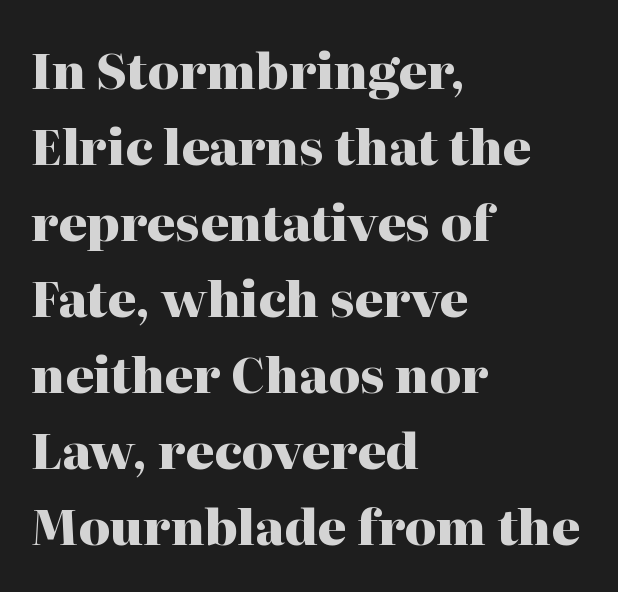
{"serif": "yes", "italic": "no", "bold": "yes", "weight": "heavy", "width": "normal", "stroke_contrast": "high", "x_height": "medium", "monospaced": "no", "underline": "no", "align": "left", "line_spacing": "normal", "line_spacing_ratio": 1.55, "letter_spacing": "normal", "letter_spacing_em": 0.0, "glyph_px": 49}
